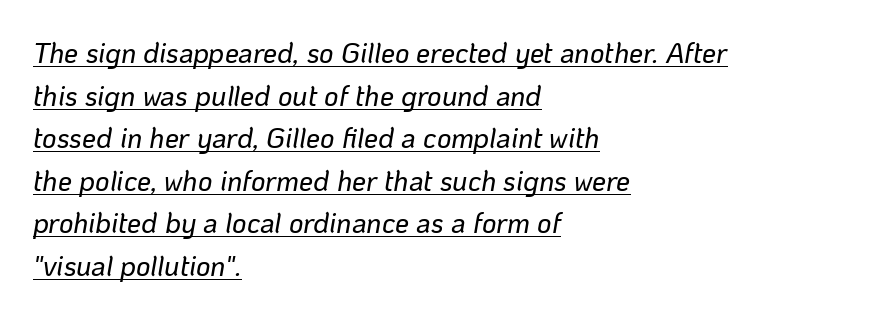
{"italic": "yes", "lean": "right", "slant_degrees": 10, "width": "normal", "stroke_contrast": "low", "x_height": "medium", "monospaced": "no", "underline": "yes", "align": "left", "line_spacing": "normal", "line_spacing_ratio": 1.52, "letter_spacing": "normal", "letter_spacing_em": 0.0, "glyph_px": 28}
